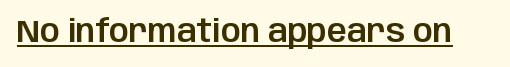
{"serif": "no", "italic": "no", "width": "normal", "stroke_contrast": "low", "x_height": "large", "monospaced": "no", "underline": "yes", "letter_spacing": "normal", "letter_spacing_em": 0.0, "glyph_px": 31}
